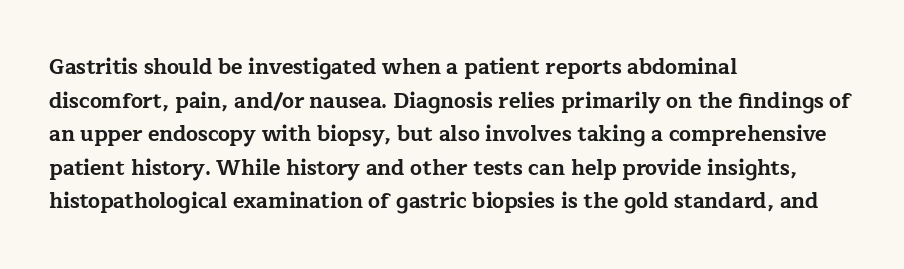
{"italic": "no", "bold": "yes", "underline": "no", "align": "left", "line_spacing": "normal", "line_spacing_ratio": 1.6, "letter_spacing": "normal", "letter_spacing_em": 0.0, "glyph_px": 21}
